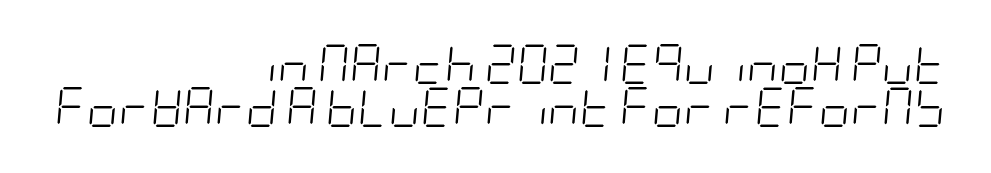
The type is set solid horizontally, with unmodified tracking. Students, observe: this is what under-led, compact text looks like. Is the type slanted? Yes — the strokes lean at a clear angle. The passage is arranged like a letterhead date or caption credit — flush right. The area under the type is left untouched. Vertical stems look standard width or narrower in stroke.
